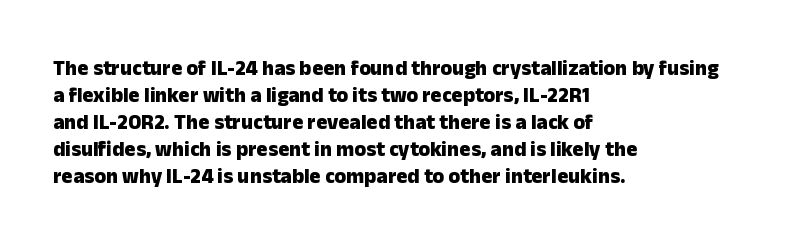
The image shows 21 px bold type, upright; set left-aligned, normal line spacing (1.29x), normal letter spacing, not underlined.
